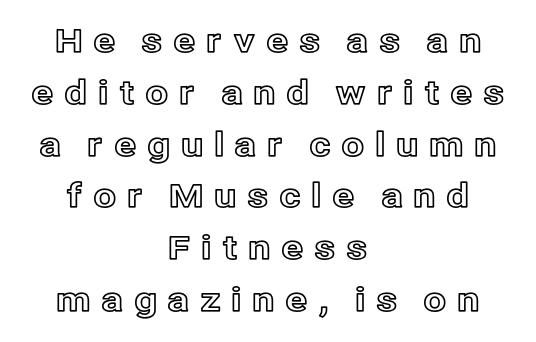
Notice how the passage keeps no hard edge, just a central spine. In terms of posture, this sample is upright. Honestly, the row spacing looks completely unremarkable. The line texture is sparse and dotted thanks to wide tracking. You could not count columns in this text — the font is proportionally spaced. The words here are not underlined.
